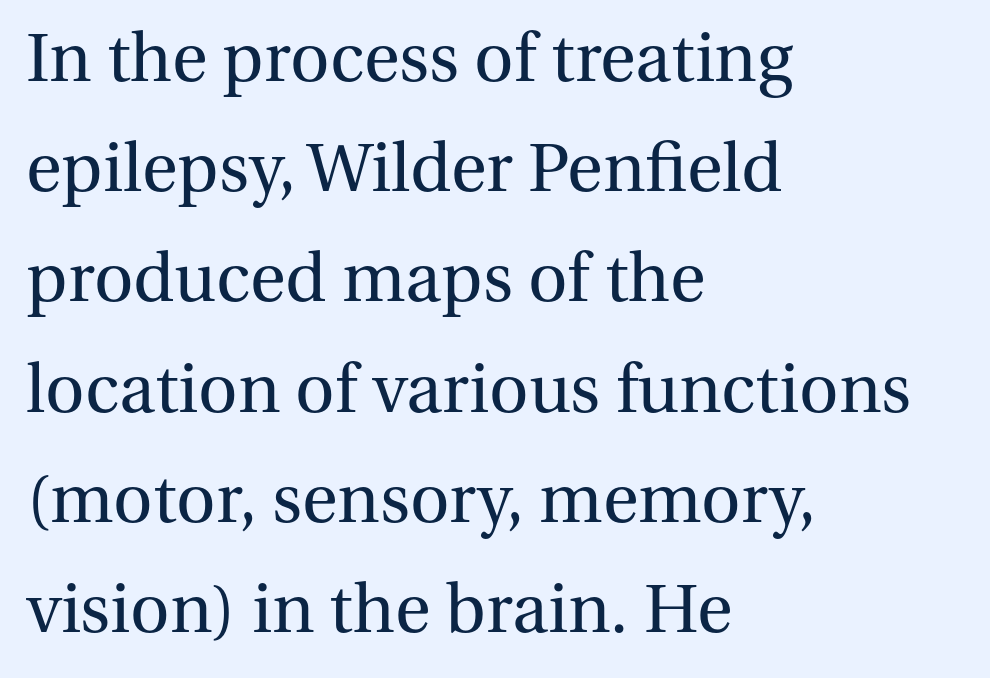
{"serif": "yes", "italic": "no", "bold": "no", "weight": "regular", "width": "normal", "stroke_contrast": "medium", "x_height": "medium", "monospaced": "no", "underline": "no", "align": "left", "line_spacing": "normal", "line_spacing_ratio": 1.51, "letter_spacing": "normal", "letter_spacing_em": 0.0, "glyph_px": 73}
